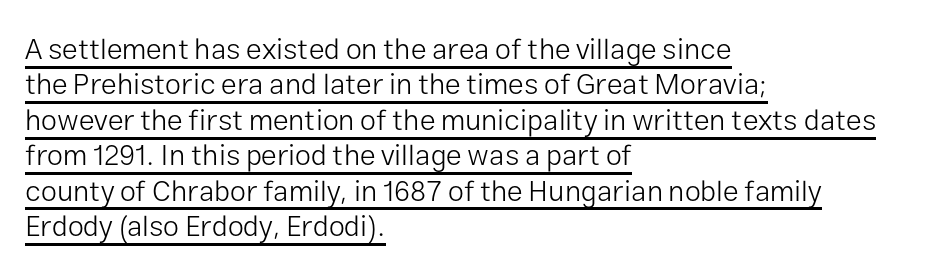
Standard letterfit; no display-style spreading of the glyphs. The rendered words wear a rule along their underside. These lines were composed using upright roman letters. The font family rendered here belongs to the sans-serif group. Which margin do the lines hug? The left one — the right edge is uneven. These lines are rendered in a variable-pitch font.
